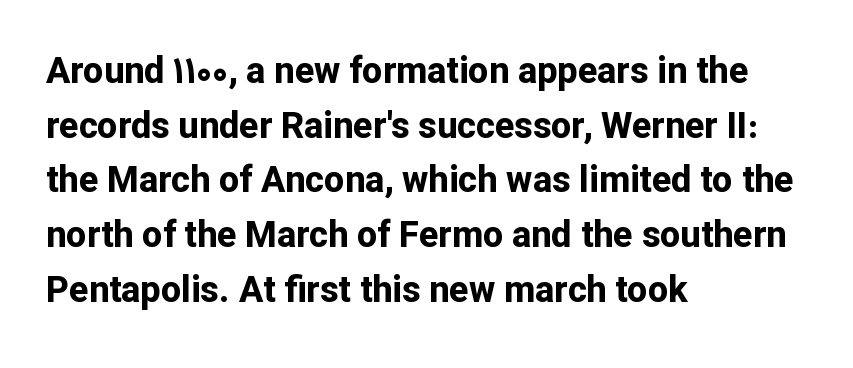
The image shows 36 px bold sans-serif type, upright; set left-aligned, normal line spacing (1.52x), normal letter spacing, not underlined; low stroke contrast and a medium x-height.
